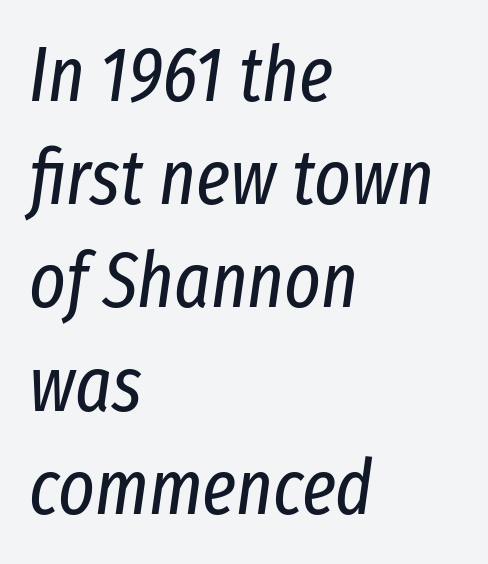
Slanted lettering throughout. These lines are rendered in a variable-pitch font. The type is set solid horizontally, with unmodified tracking. Caption: face not bold, strokes unweighted.
